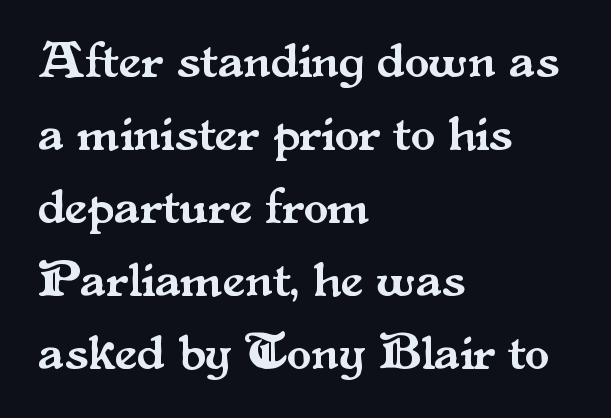
{"serif": "yes", "italic": "no", "width": "normal", "stroke_contrast": "medium", "x_height": "small", "monospaced": "no", "underline": "no", "align": "left", "line_spacing": "normal", "line_spacing_ratio": 1.46, "letter_spacing": "normal", "letter_spacing_em": 0.0, "glyph_px": 50}
